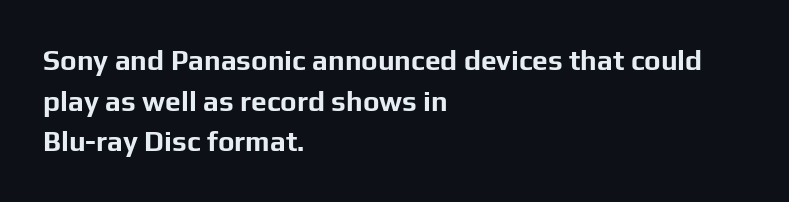
Q: Is the text bold? A: Yes.
Q: Is the text italic (slanted)? A: No, it is upright.
Q: Is the typeface a serif or a sans-serif typeface? A: Sans-serif.
Q: Is the text underlined? A: No.
Q: How is the paragraph aligned? A: Left-aligned.
Q: Is the spacing between letters normal or unusually wide? A: Normal.
Q: Is the spacing between lines tight, normal or loose? A: Normal.
Q: Width (condensed, normal, or wide)? A: Normal.
Q: Stroke contrast? A: Low.
Q: x-height? A: Medium.
Q: Monospaced? A: No.
